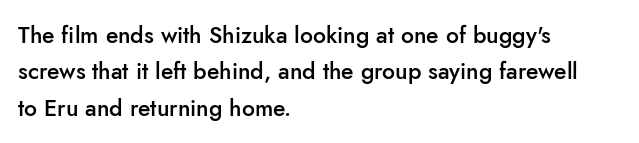
{"italic": "no", "bold": "semi", "underline": "no", "align": "left", "line_spacing": "normal", "line_spacing_ratio": 1.58, "letter_spacing": "normal", "letter_spacing_em": 0.0, "glyph_px": 23}
